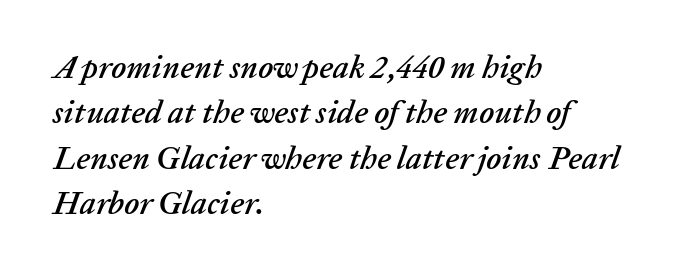
Q: Is the text italic (slanted)? A: Yes, it leans right by about 20 degrees.
Q: Is the text underlined? A: No.
Q: How is the paragraph aligned? A: Left-aligned.
Q: Is the spacing between letters normal or unusually wide? A: Normal.
Q: Is the spacing between lines tight, normal or loose? A: Normal.
Q: Width (condensed, normal, or wide)? A: Normal.
Q: Stroke contrast? A: Low.
Q: x-height? A: Medium.
Q: Monospaced? A: No.
